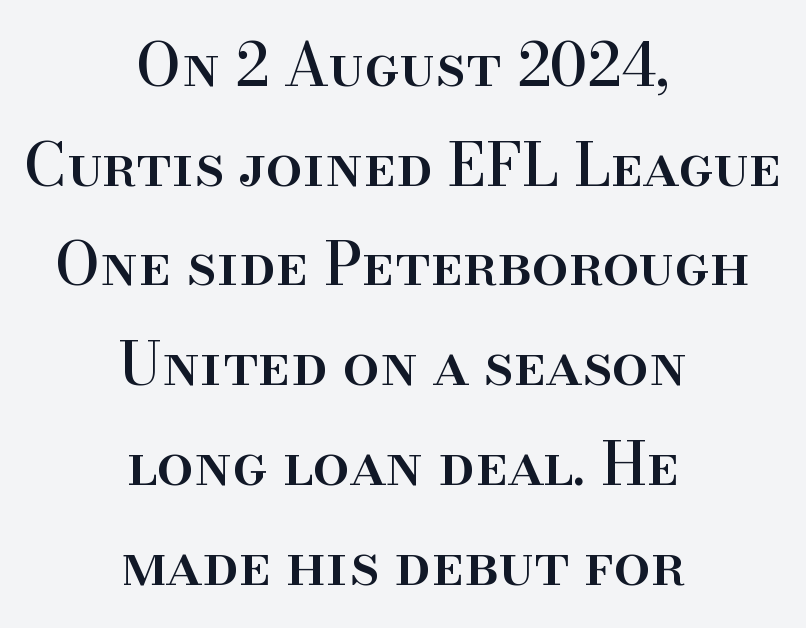
Alignment: centered. Underlining? Definitely not there. When letters stand straight like this, we call the style roman or upright. How are the letters spaced? Ordinarily, with no added tracking. A typesetter would label this face a serif.
